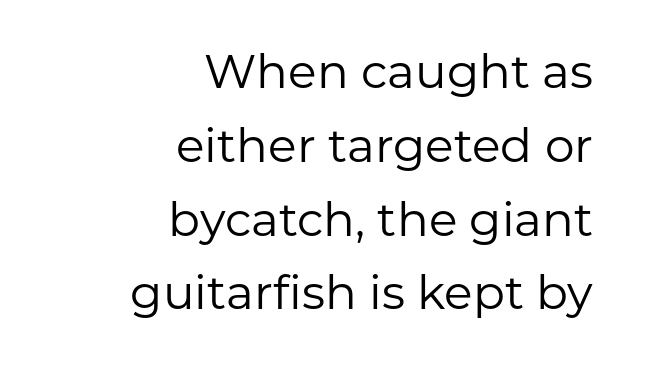
The image shows 47 px regular-weight sans-serif type, upright; set right-aligned, normal line spacing (1.57x), normal letter spacing, not underlined; low stroke contrast and a medium x-height.
